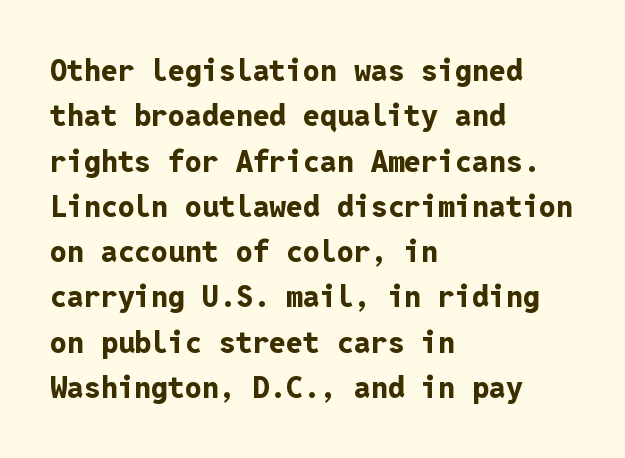
The image shows 30 px bold sans-serif type, upright, monospaced; set left-aligned, normal line spacing (1.51x), normal letter spacing, not underlined; low stroke contrast and a medium x-height.
